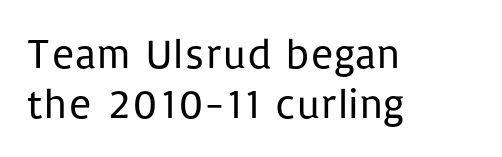
{"serif": "no", "italic": "no", "bold": "no", "weight": "regular", "width": "normal", "stroke_contrast": "low", "x_height": "medium", "monospaced": "no", "underline": "no", "align": "left", "line_spacing_ratio": 1.2, "letter_spacing": "normal", "letter_spacing_em": 0.0, "glyph_px": 42}
